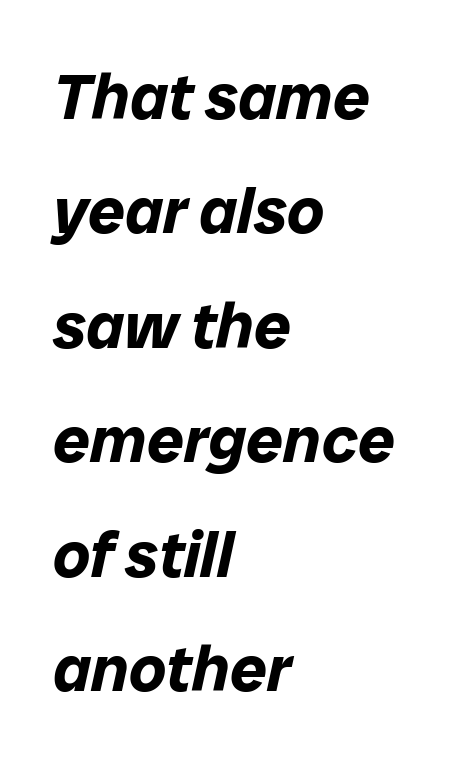
{"italic": "yes", "lean": "right", "slant_degrees": 12, "bold": "yes", "weight": "bold", "width": "normal", "stroke_contrast": "low", "x_height": "medium", "monospaced": "no", "underline": "no", "align": "left", "line_spacing_ratio": 1.76, "letter_spacing": "normal", "letter_spacing_em": 0.0, "glyph_px": 65}
